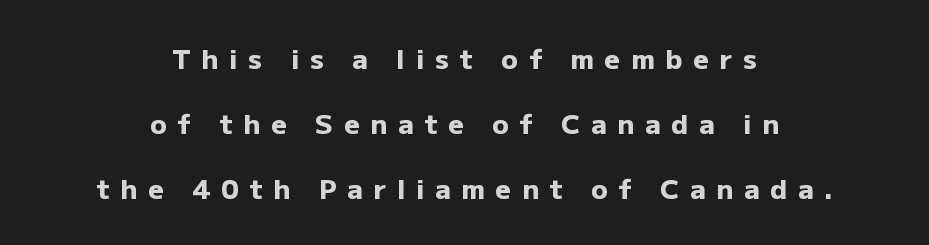
Q: Is the text bold? A: Yes.
Q: Is the text italic (slanted)? A: No, it is upright.
Q: Is the text underlined? A: No.
Q: How is the paragraph aligned? A: Centered.
Q: Is the spacing between letters normal or unusually wide? A: Unusually wide.
Q: Is the spacing between lines tight, normal or loose? A: Loose.
